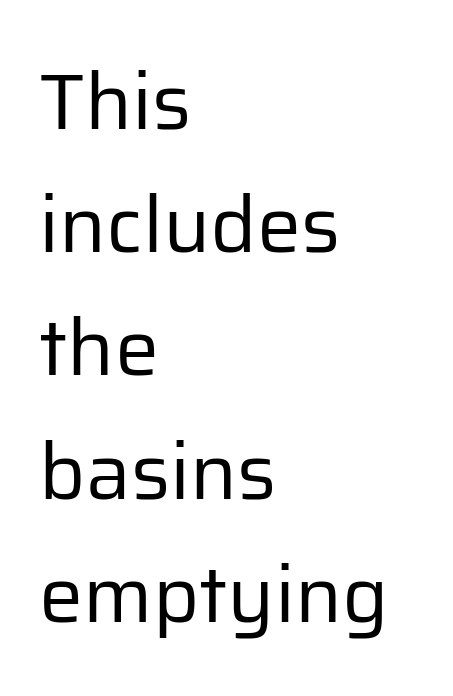
Q: Is the text bold? A: No.
Q: Is the text italic (slanted)? A: No, it is upright.
Q: Is the typeface a serif or a sans-serif typeface? A: Sans-serif.
Q: Is the text underlined? A: No.
Q: How is the paragraph aligned? A: Left-aligned.
Q: Is the spacing between letters normal or unusually wide? A: Normal.
Q: Is the spacing between lines tight, normal or loose? A: Normal.
Q: Width (condensed, normal, or wide)? A: Normal.
Q: Stroke contrast? A: Low.
Q: x-height? A: Medium.
Q: Monospaced? A: No.
